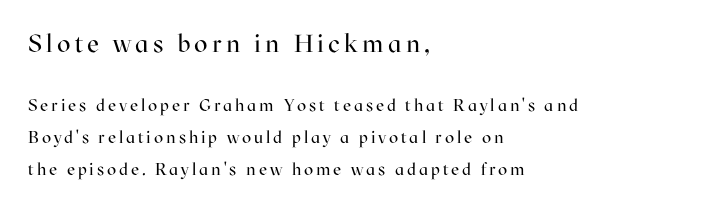
Q: Is the text bold? A: No.
Q: Is the text italic (slanted)? A: No, it is upright.
Q: Is the text underlined? A: No.
Q: How is the paragraph aligned? A: Left-aligned.
Q: Which block of text is set in a larger size, the first (top) or the second (bottom)? A: The first (top) one.
